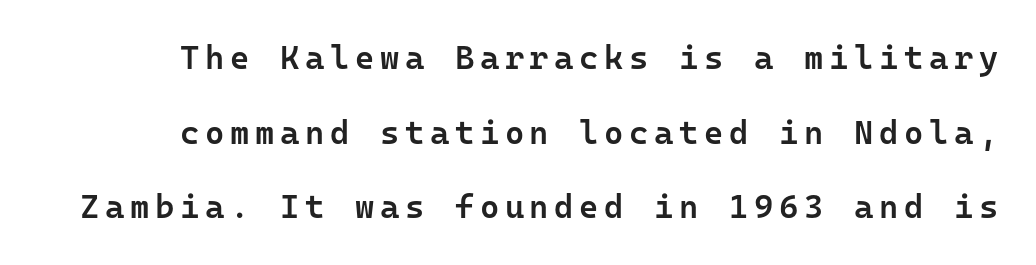
Q: Is the text bold? A: Semi-bold.
Q: Is the text italic (slanted)? A: No, it is upright.
Q: Is the typeface a serif or a sans-serif typeface? A: Sans-serif.
Q: Is the text underlined? A: No.
Q: Is the spacing between lines tight, normal or loose? A: Loose.
Q: Width (condensed, normal, or wide)? A: Normal.
Q: Stroke contrast? A: Low.
Q: x-height? A: Medium.
Q: Monospaced? A: Yes.
